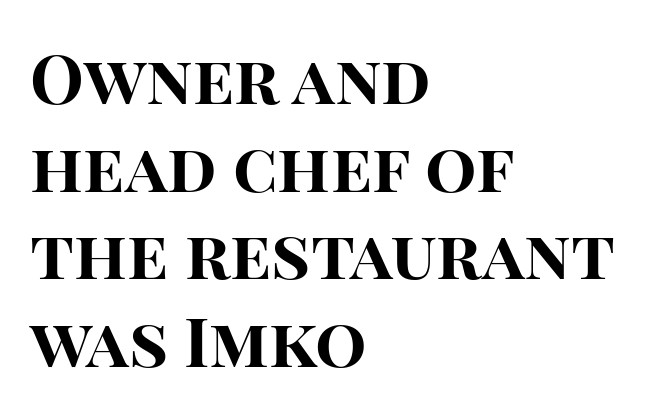
Q: Is the text bold? A: Yes.
Q: Is the text italic (slanted)? A: No, it is upright.
Q: Is the typeface a serif or a sans-serif typeface? A: Sans-serif.
Q: Is the text underlined? A: No.
Q: How is the paragraph aligned? A: Left-aligned.
Q: Is the spacing between letters normal or unusually wide? A: Normal.
Q: Is the spacing between lines tight, normal or loose? A: Normal.
Q: Width (condensed, normal, or wide)? A: Normal.
Q: Stroke contrast? A: High.
Q: x-height? A: Large.
Q: Monospaced? A: No.
